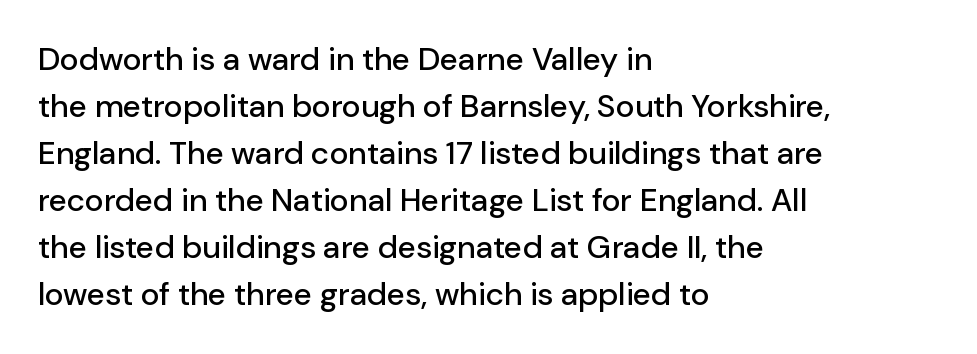
Each word holds together tightly as a unit, with standard inter-letter gaps. Nope, not italic — everything's standing straight. Lines of text with bare space underneath. A typesetter would call this leading conventional body-copy spacing. Stroke terminals: plain, sans-serif. Where is the straight margin? On the left.
